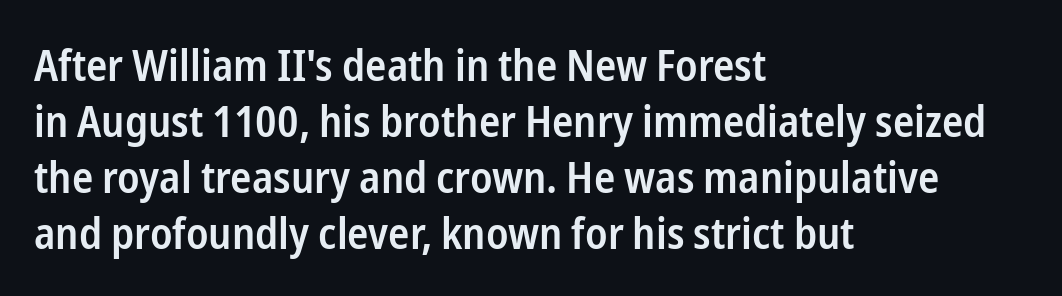
Q: Is the text bold? A: Semi-bold.
Q: Is the text italic (slanted)? A: No, it is upright.
Q: Is the typeface a serif or a sans-serif typeface? A: Sans-serif.
Q: Is the text underlined? A: No.
Q: How is the paragraph aligned? A: Left-aligned.
Q: Is the spacing between letters normal or unusually wide? A: Normal.
Q: Is the spacing between lines tight, normal or loose? A: Normal.
Q: Width (condensed, normal, or wide)? A: Condensed.
Q: Stroke contrast? A: Low.
Q: x-height? A: Medium.
Q: Monospaced? A: No.
